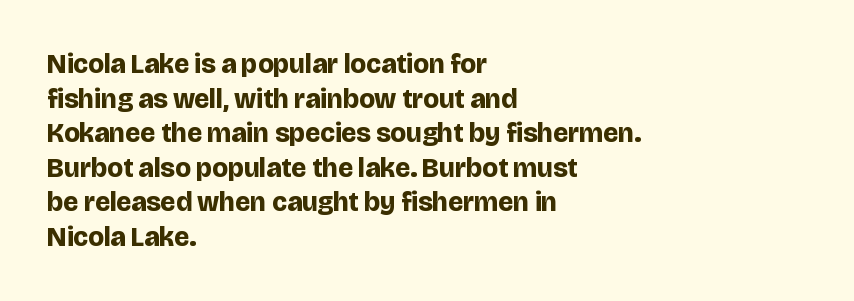
Compared with typical body copy, the letter spacing here is the same. The setting favours the left margin, as ordinary paragraphs usually do. Heft: maximum for text — a bold. Beneath every word, the page is bare. Successive baselines arrive at the customary interval. These lines were composed using upright roman letters.
